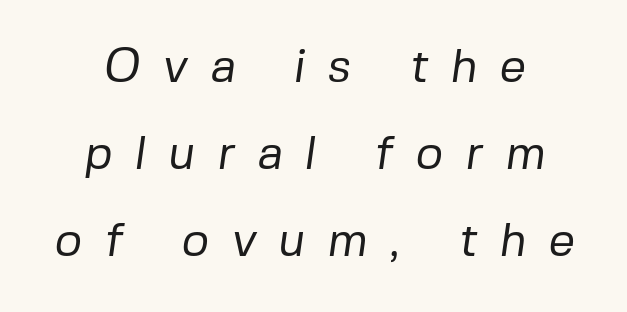
{"serif": "no", "bold": "no", "weight": "regular", "width": "normal", "stroke_contrast": "low", "x_height": "medium", "monospaced": "no", "underline": "no", "line_spacing_ratio": 1.85, "letter_spacing": "wide", "letter_spacing_em": 0.47, "glyph_px": 47}
